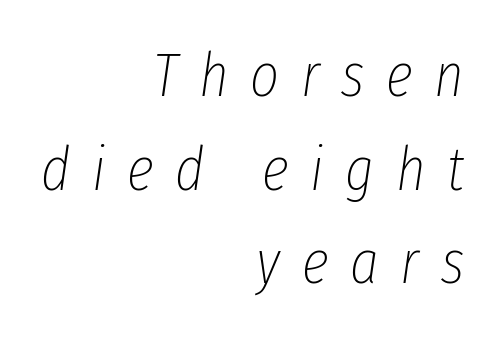
Stem width sits at or under what a default text font uses. Vertical spacing — default. The lines are quadded right. The letters advance in unequal steps, a hallmark of proportional type.
